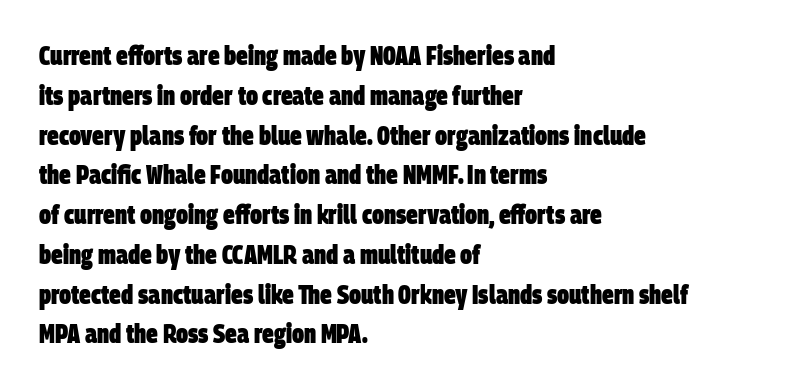
{"bold": "yes", "underline": "no", "align": "left", "line_spacing": "normal", "line_spacing_ratio": 1.53, "letter_spacing": "normal", "letter_spacing_em": 0.0, "glyph_px": 26}
